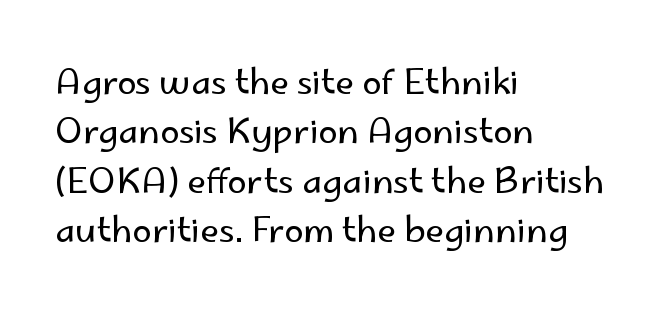
Weight: not bold — regular or lighter. Any mark beneath the type? The region is blank. The font family rendered here belongs to the sans-serif group. Italic? Not at all — the glyphs are vertical. Inter-character spacing is left at the font's built-in metrics.
